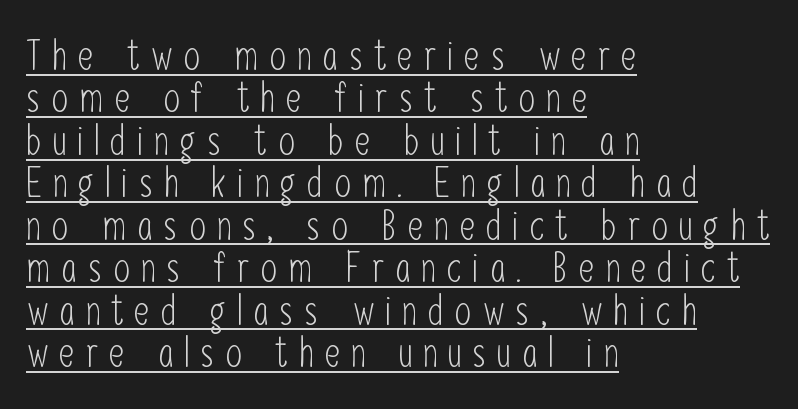
Q: Is the text bold? A: No.
Q: Is the text italic (slanted)? A: No, it is upright.
Q: Is the typeface a serif or a sans-serif typeface? A: Sans-serif.
Q: Is the text underlined? A: Yes.
Q: How is the paragraph aligned? A: Left-aligned.
Q: Is the spacing between letters normal or unusually wide? A: Unusually wide.
Q: Is the spacing between lines tight, normal or loose? A: Tight.
Q: Width (condensed, normal, or wide)? A: Condensed.
Q: Stroke contrast? A: Low.
Q: x-height? A: Medium.
Q: Monospaced? A: No.
